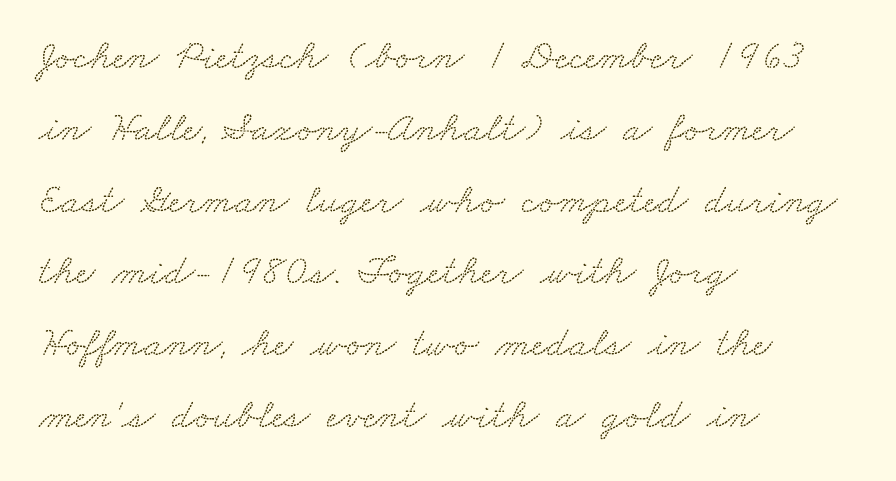
The zone under the glyphs is completely vacant. Do the characters align in a grid? No, the font is proportional. Yep, those are serifs on the letters. Characters follow at the spacing the type designer built in.
